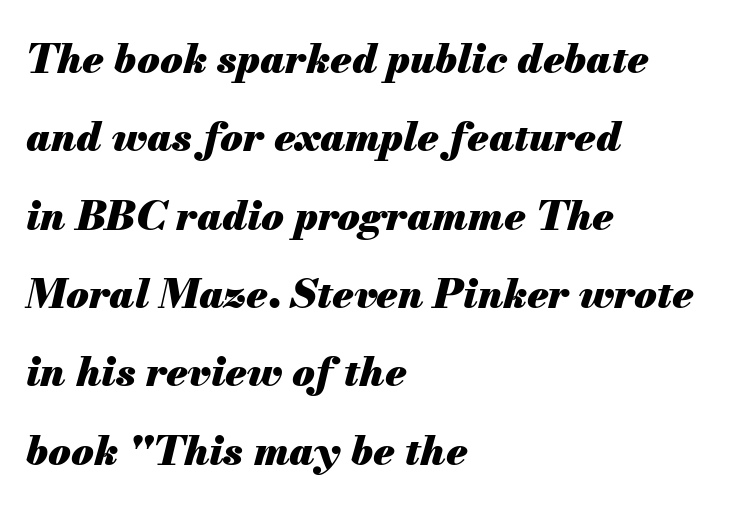
The image shows 41 px heavy type, italic (leaning right); set left-aligned, loose line spacing (1.91x), normal letter spacing, not underlined; medium stroke contrast and a small x-height.
